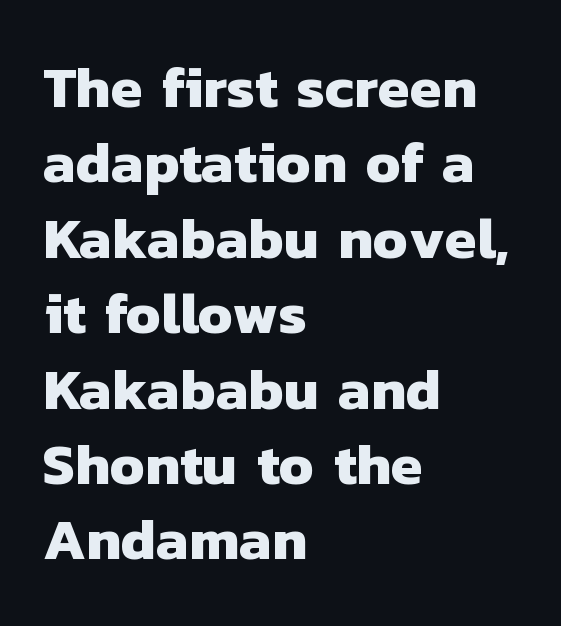
Q: Is the text bold? A: Yes.
Q: Is the typeface a serif or a sans-serif typeface? A: Sans-serif.
Q: Is the text underlined? A: No.
Q: How is the paragraph aligned? A: Left-aligned.
Q: Is the spacing between letters normal or unusually wide? A: Normal.
Q: Is the spacing between lines tight, normal or loose? A: Normal.
Q: Width (condensed, normal, or wide)? A: Normal.
Q: Stroke contrast? A: Low.
Q: x-height? A: Medium.
Q: Monospaced? A: No.
